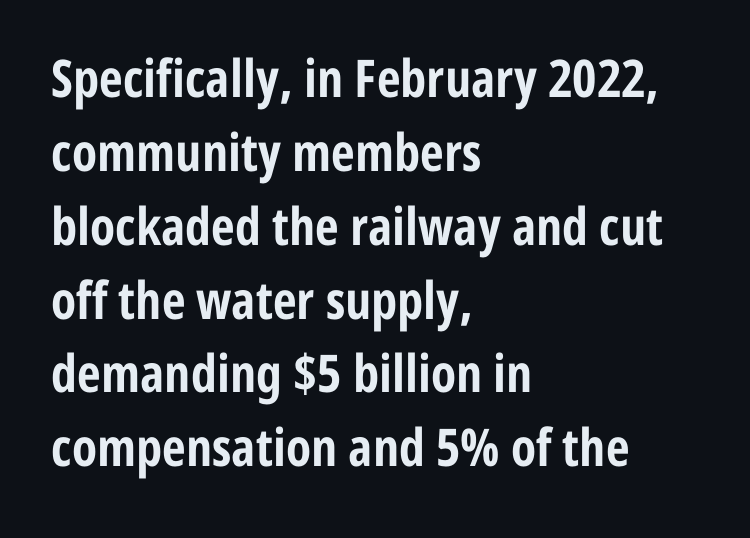
{"serif": "no", "italic": "no", "bold": "yes", "weight": "bold", "width": "condensed", "stroke_contrast": "low", "x_height": "medium", "monospaced": "no", "underline": "no", "align": "left", "line_spacing": "normal", "line_spacing_ratio": 1.42, "letter_spacing": "normal", "letter_spacing_em": 0.0, "glyph_px": 52}
